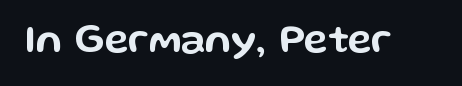
Tall strokes in this sample are plumb rather than angled. Nope, no serifs anywhere on these letters. A typesetter would call this zero additional tracking. The rendering uses natural spacing where letterforms have individual widths. The string is rendered with underlining switched off.
